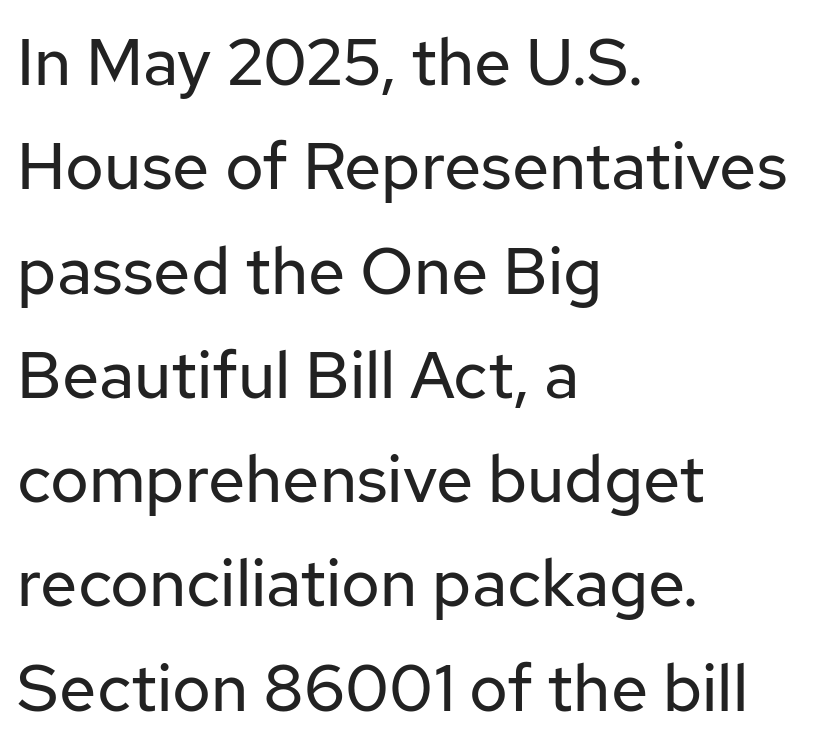
{"serif": "no", "italic": "no", "bold": "no", "weight": "regular", "width": "normal", "stroke_contrast": "low", "x_height": "medium", "monospaced": "no", "underline": "no", "align": "left", "line_spacing": "normal", "line_spacing_ratio": 1.58, "letter_spacing": "normal", "letter_spacing_em": 0.0, "glyph_px": 66}
